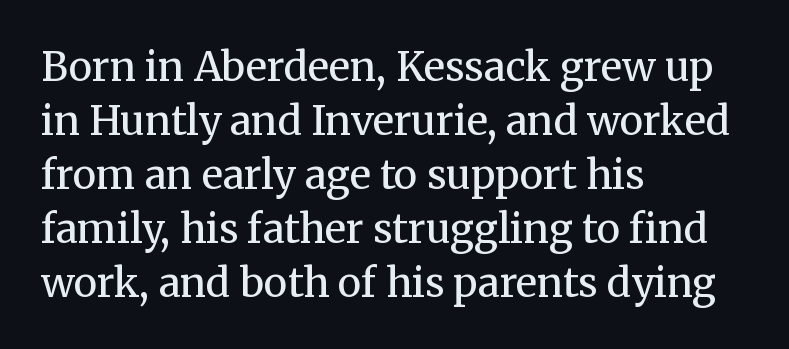
Q: Is the text bold? A: No.
Q: Is the text italic (slanted)? A: No, it is upright.
Q: Is the typeface a serif or a sans-serif typeface? A: Serif.
Q: Is the text underlined? A: No.
Q: How is the paragraph aligned? A: Left-aligned.
Q: Is the spacing between letters normal or unusually wide? A: Normal.
Q: Is the spacing between lines tight, normal or loose? A: Normal.
Q: Width (condensed, normal, or wide)? A: Normal.
Q: Stroke contrast? A: Medium.
Q: x-height? A: Medium.
Q: Monospaced? A: No.
